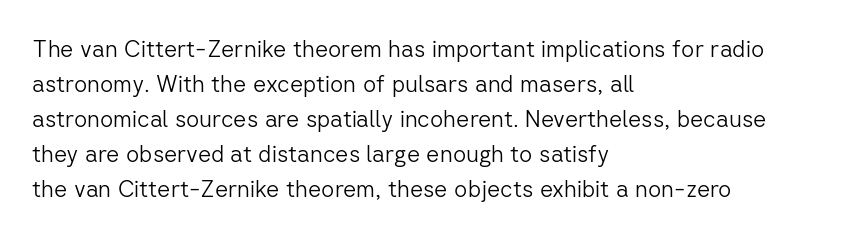
The image shows 23 px text type, upright; set left-aligned, normal line spacing (1.52x), normal letter spacing, not underlined.
